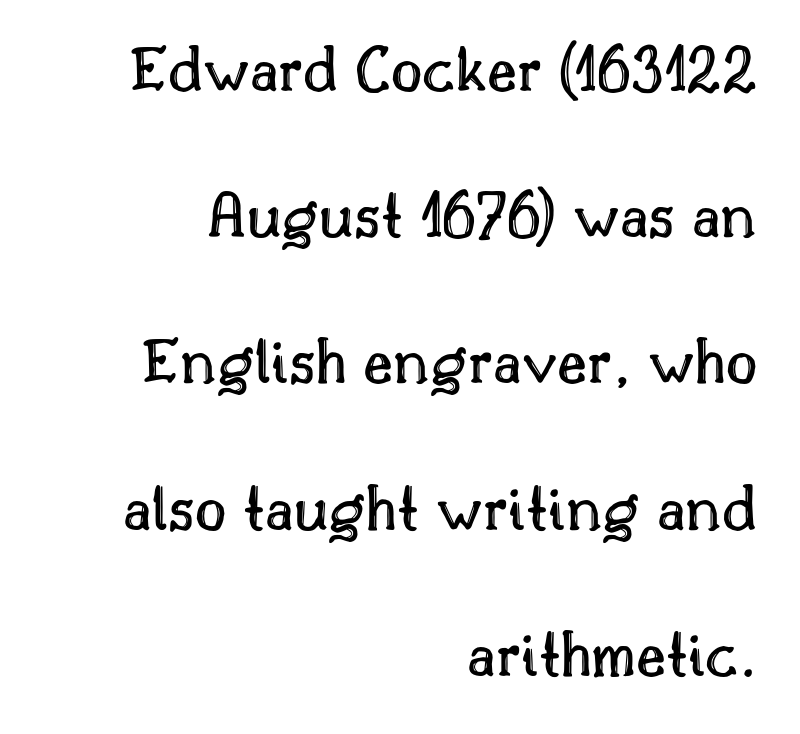
Every row of glyphs terminates at an identical x-position on the right. Default kerning and tracking; the words read as compact shapes. The face used here is proportionally spaced, like ordinary book or web type. Tall strokes in this sample are plumb rather than angled.
